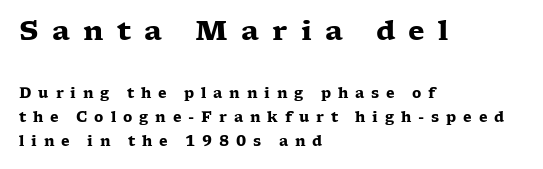
Q: Is the text bold? A: Yes.
Q: Is the text italic (slanted)? A: No, it is upright.
Q: Is the text underlined? A: No.
Q: How is the paragraph aligned? A: Left-aligned.
Q: Is the spacing between letters normal or unusually wide? A: Unusually wide.
Q: Which block of text is set in a larger size, the first (top) or the second (bottom)? A: The first (top) one.
